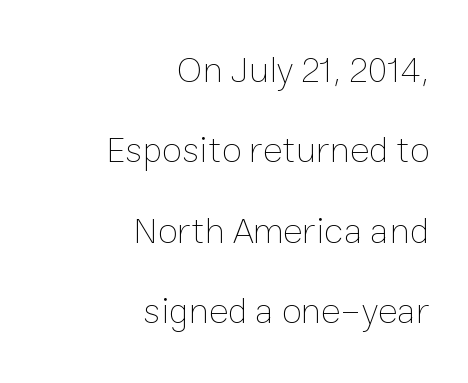
Q: Is the text bold? A: No.
Q: Is the text italic (slanted)? A: No, it is upright.
Q: Is the text underlined? A: No.
Q: How is the paragraph aligned? A: Right-aligned.
Q: Is the spacing between letters normal or unusually wide? A: Normal.
Q: Is the spacing between lines tight, normal or loose? A: Loose.
Q: Width (condensed, normal, or wide)? A: Normal.
Q: Stroke contrast? A: Low.
Q: x-height? A: Medium.
Q: Monospaced? A: No.
